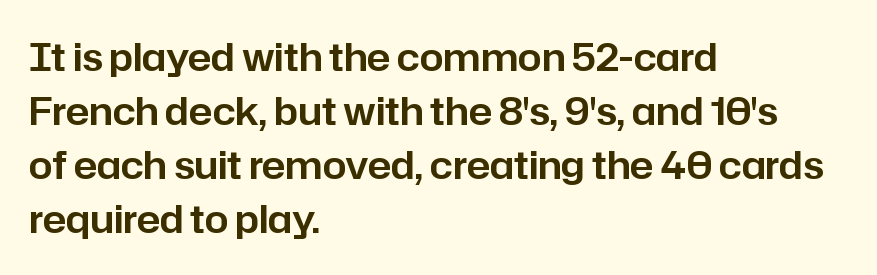
The image shows 38 px sans-serif type, upright; set left-aligned, normal line spacing (1.42x), normal letter spacing, not underlined; low stroke contrast and a medium x-height.
